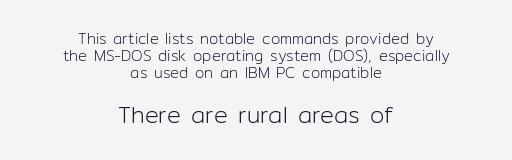
{"italic": "no", "bold": "no", "underline": "no", "align": "center", "line_spacing": "tight", "line_spacing_ratio": 1.15, "letter_spacing": "normal", "letter_spacing_em": 0.0, "larger_block": "second", "size_ratio": 1.53, "glyph_px": 23}
